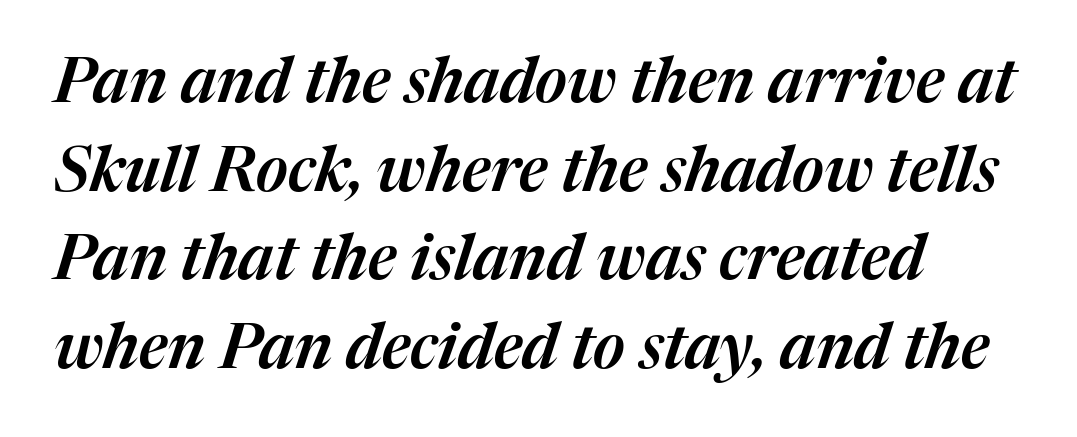
Q: Is the text italic (slanted)? A: Yes, it leans right by about 17 degrees.
Q: Is the text underlined? A: No.
Q: How is the paragraph aligned? A: Left-aligned.
Q: Is the spacing between letters normal or unusually wide? A: Normal.
Q: Is the spacing between lines tight, normal or loose? A: Normal.
Q: Width (condensed, normal, or wide)? A: Normal.
Q: Stroke contrast? A: Medium.
Q: x-height? A: Medium.
Q: Monospaced? A: No.
